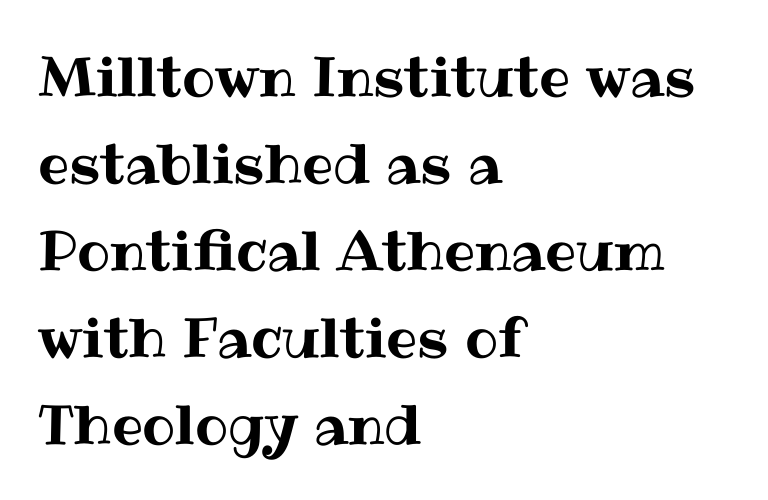
{"italic": "no", "width": "normal", "stroke_contrast": "medium", "x_height": "medium", "monospaced": "no", "underline": "no", "align": "left", "line_spacing": "normal", "line_spacing_ratio": 1.58, "letter_spacing": "normal", "letter_spacing_em": 0.0, "glyph_px": 55}
